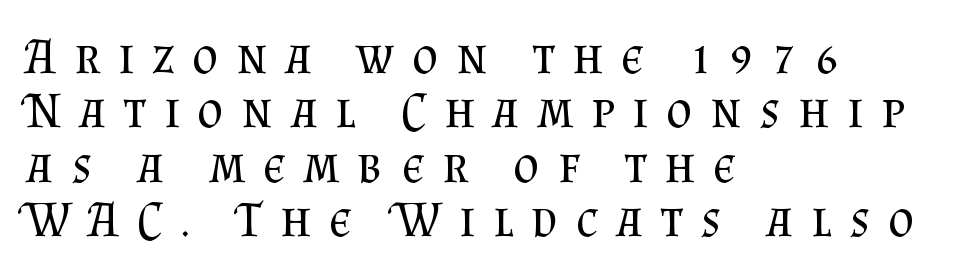
Q: Is the text bold? A: No.
Q: Is the text italic (slanted)? A: No, it is upright.
Q: Is the typeface a serif or a sans-serif typeface? A: Serif.
Q: Is the text underlined? A: No.
Q: How is the paragraph aligned? A: Left-aligned.
Q: Is the spacing between letters normal or unusually wide? A: Unusually wide.
Q: Is the spacing between lines tight, normal or loose? A: Tight.
Q: Width (condensed, normal, or wide)? A: Normal.
Q: Stroke contrast? A: Medium.
Q: x-height? A: Small.
Q: Monospaced? A: No.
